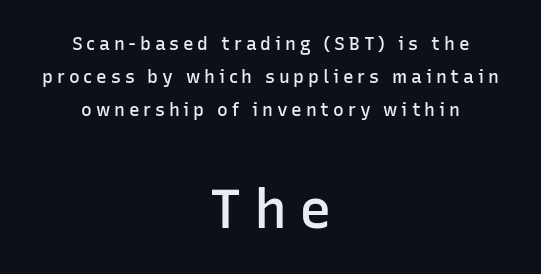
{"serif": "no", "italic": "no", "bold": "semi", "weight": "semibold", "width": "normal", "stroke_contrast": "low", "x_height": "medium", "monospaced": "no", "underline": "no", "align": "center", "line_spacing_ratio": 1.83, "letter_spacing": "wide", "letter_spacing_em": 0.21, "larger_block": "second", "size_ratio": 3.06, "glyph_px": 55}
